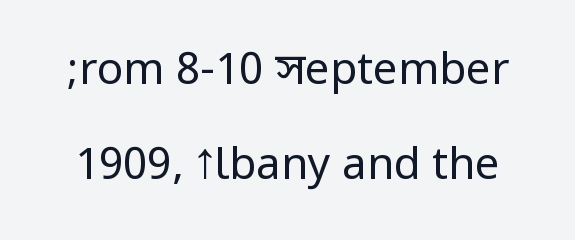
Q: Is the text bold? A: No.
Q: Is the text italic (slanted)? A: No, it is upright.
Q: Is the typeface a serif or a sans-serif typeface? A: Sans-serif.
Q: Is the text underlined? A: No.
Q: Is the spacing between letters normal or unusually wide? A: Normal.
Q: Is the spacing between lines tight, normal or loose? A: Loose.
Q: Width (condensed, normal, or wide)? A: Condensed.
Q: Stroke contrast? A: Low.
